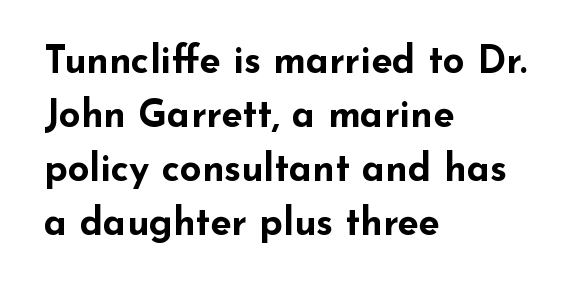
The specimen reads as upright at a glance. The rendering uses a bold face; every stroke is thick and dark. Here the designer chose a conventional face with non-uniform glyph widths. Quick note: interline space is typical. Where is the straight margin? On the left.
